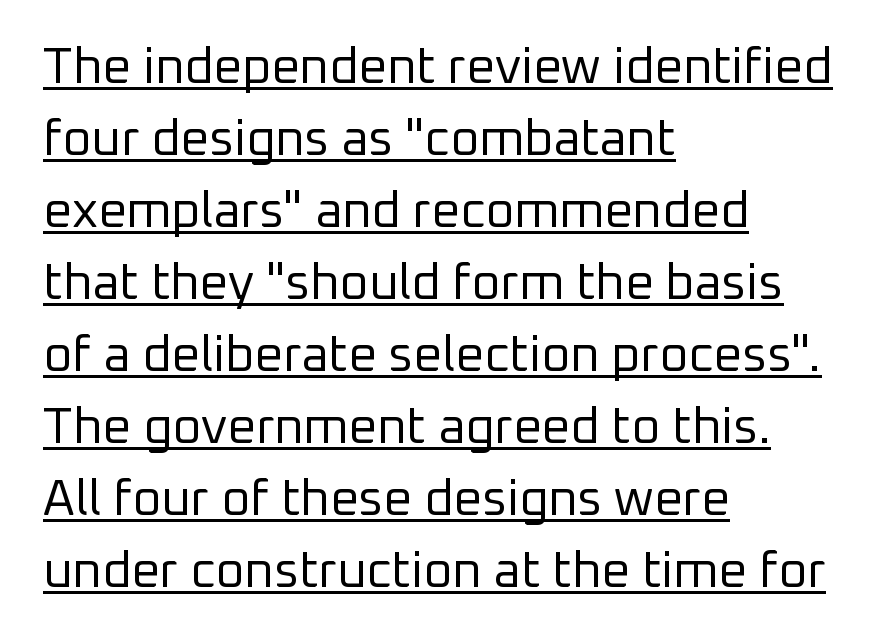
The passage shown is typed in a proportional face where columns would drift. The face used here is rendered with its standard letterfit. The typography opts for an upright posture over an oblique one. Examine the stroke ends and you'll find no serifs.
